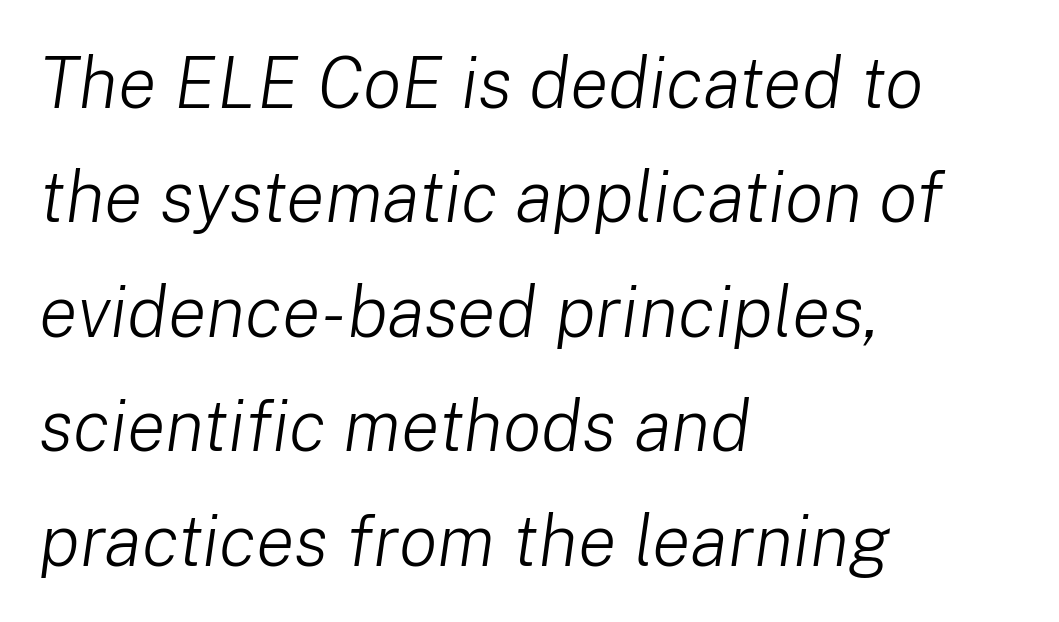
The image shows 72 px light type, italic (leaning right); set left-aligned, normal line spacing (1.59x), normal letter spacing, not underlined; low stroke contrast and a medium x-height.
